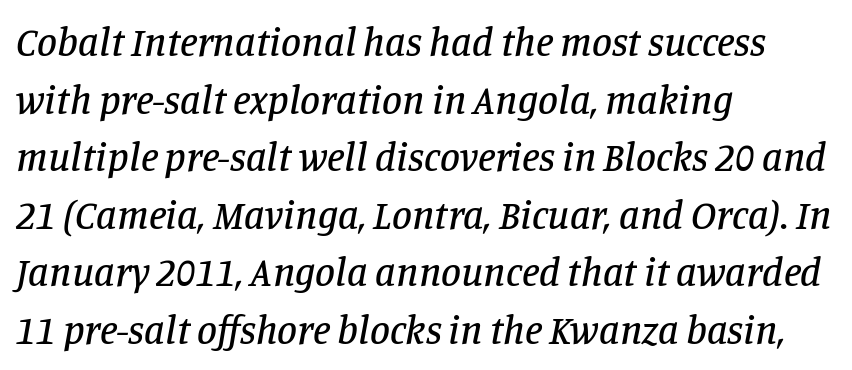
Observe the lean: these are italic letterforms. The letters sit at their default tracking, neither squeezed nor spread. The lines in this sample share a left origin and differ only in where they stop. Check the space under the baseline: it is left empty. This sample uses a serif face.
